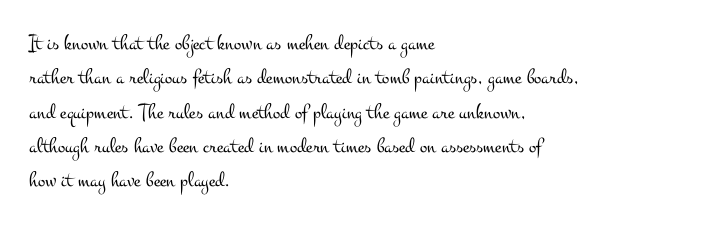
Q: Is the text bold? A: No.
Q: Is the text italic (slanted)? A: Yes.
Q: Is the text underlined? A: No.
Q: How is the paragraph aligned? A: Left-aligned.
Q: Is the spacing between letters normal or unusually wide? A: Normal.
Q: Is the spacing between lines tight, normal or loose? A: Normal.
